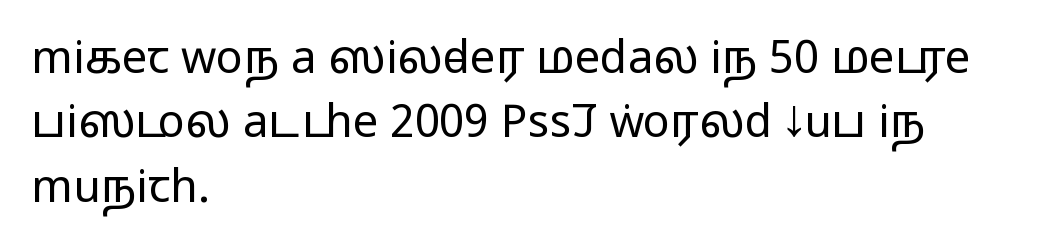
The image shows 45 px regular-weight, wide sans-serif type, upright; set left-aligned, normal line spacing (1.43x), normal letter spacing, not underlined; low stroke contrast and a medium x-height.
